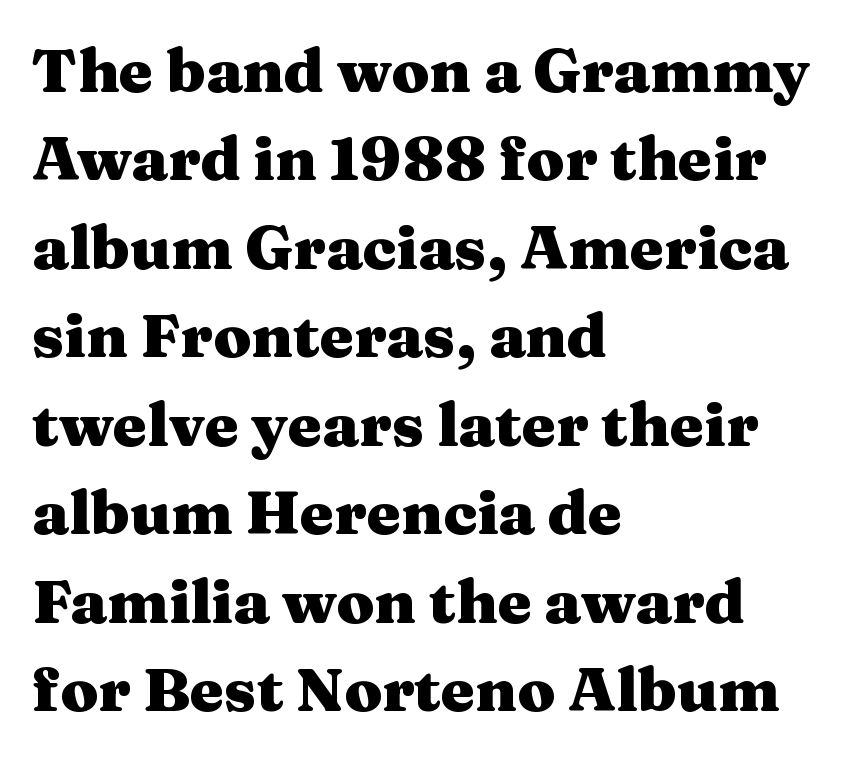
To sum up the face: it has serifs. Is there any slant? The stems are plumb. Summary of vertical rhythm: regular, with standard interline spacing. Horizontally, the lines are justified to the leading edge only.
